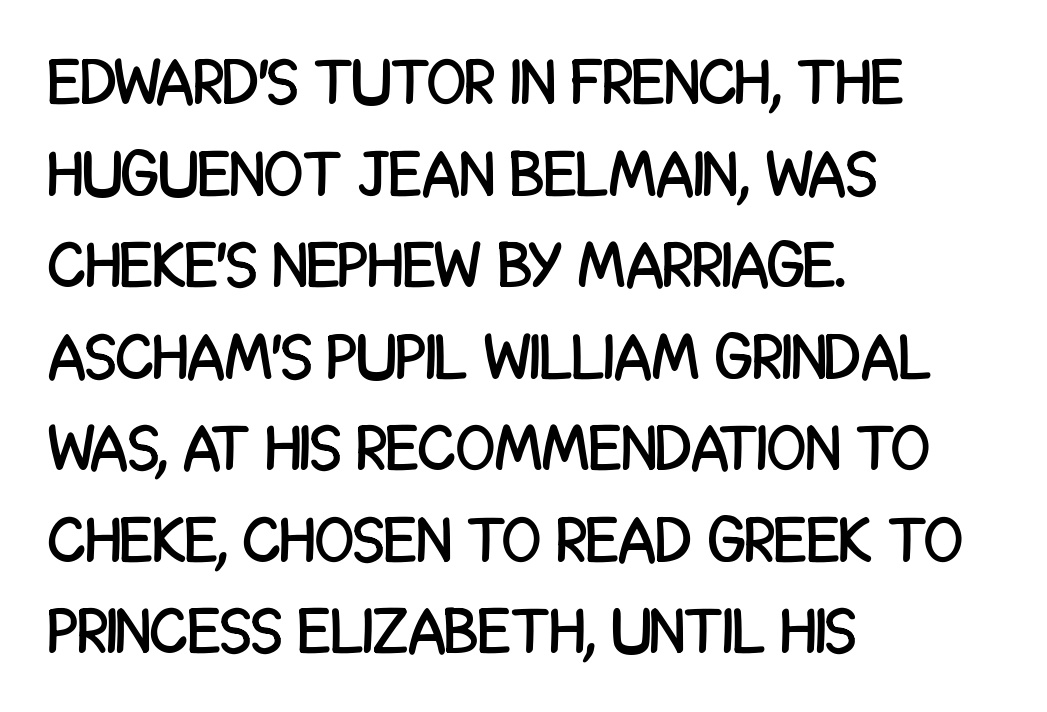
The image shows 64 px condensed sans-serif type, upright; set left-aligned, normal line spacing (1.43x), normal letter spacing, not underlined; low stroke contrast and a large x-height.
